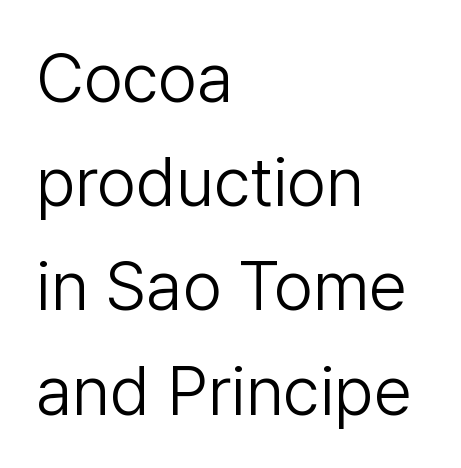
The image shows 69 px light sans-serif type, upright; set left-aligned, normal line spacing (1.51x), normal letter spacing, not underlined; low stroke contrast and a medium x-height.
